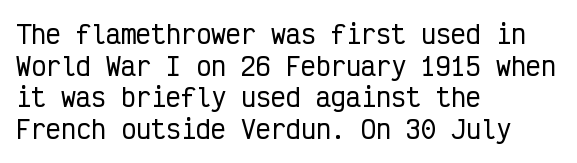
Q: Is the text italic (slanted)? A: No, it is upright.
Q: Is the text underlined? A: No.
Q: How is the paragraph aligned? A: Left-aligned.
Q: Is the spacing between letters normal or unusually wide? A: Normal.
Q: Is the spacing between lines tight, normal or loose? A: Normal.
